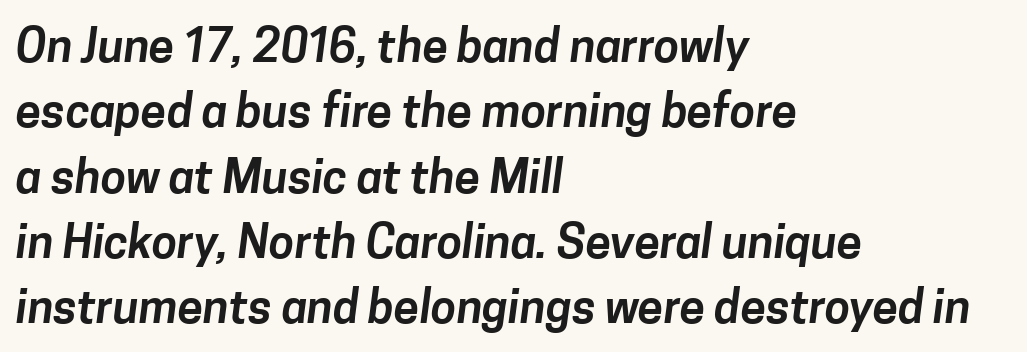
Q: Is the typeface a serif or a sans-serif typeface? A: Sans-serif.
Q: Is the text underlined? A: No.
Q: How is the paragraph aligned? A: Left-aligned.
Q: Is the spacing between letters normal or unusually wide? A: Normal.
Q: Is the spacing between lines tight, normal or loose? A: Normal.
Q: Width (condensed, normal, or wide)? A: Normal.
Q: Stroke contrast? A: Low.
Q: x-height? A: Medium.
Q: Monospaced? A: No.
